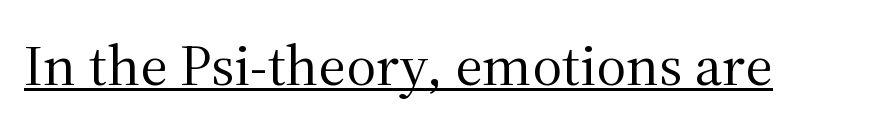
Honestly, the underline is the first thing you notice here. Heft: none added — not bold. Do the letters lean? They stand straight. Standard letterfit; no display-style spreading of the glyphs. The rendering shows small feet on the letterforms — a serif design.
